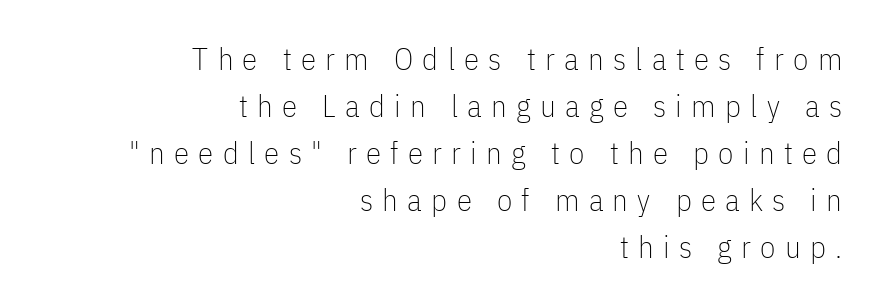
The image shows 31 px thin, condensed sans-serif type, upright; set right-aligned, normal line spacing (1.52x), unusually wide letter spacing (+0.3 em), not underlined; low stroke contrast and a medium x-height.
